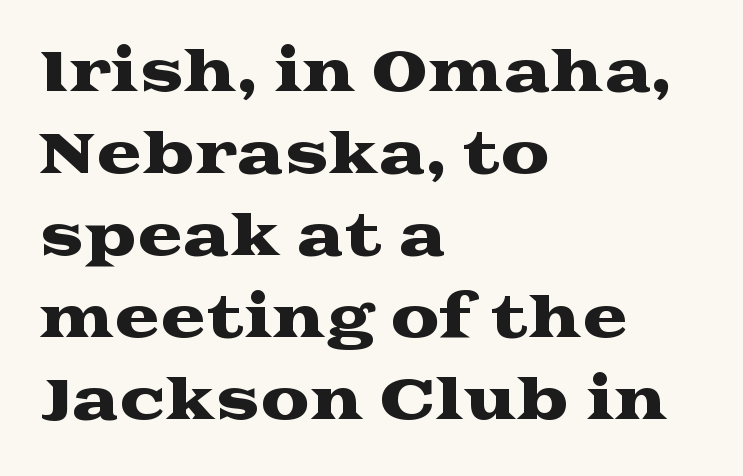
{"serif": "yes", "italic": "no", "width": "wide", "stroke_contrast": "medium", "x_height": "medium", "monospaced": "no", "underline": "no", "align": "left", "line_spacing": "normal", "line_spacing_ratio": 1.49, "letter_spacing": "normal", "letter_spacing_em": 0.0, "glyph_px": 55}
